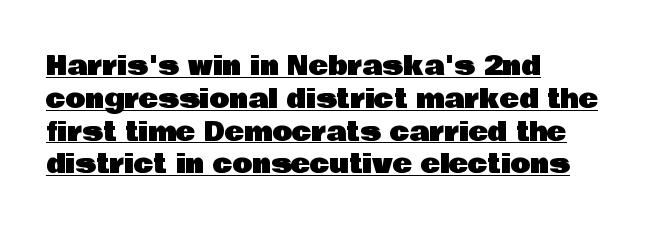
The image shows 26 px text type, upright; set left-aligned, normal line spacing (1.26x), normal letter spacing, underlined.
